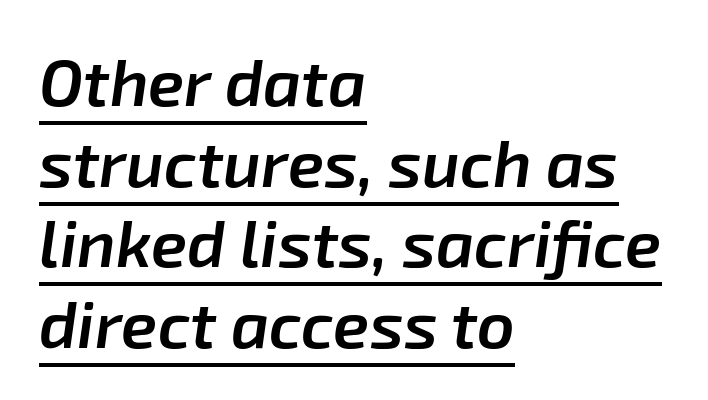
{"italic": "yes", "lean": "right", "slant_degrees": 8, "bold": "semi", "weight": "semibold", "width": "normal", "stroke_contrast": "low", "x_height": "medium", "monospaced": "no", "underline": "yes", "align": "left", "line_spacing_ratio": 1.22, "letter_spacing": "normal", "letter_spacing_em": 0.0, "glyph_px": 66}
